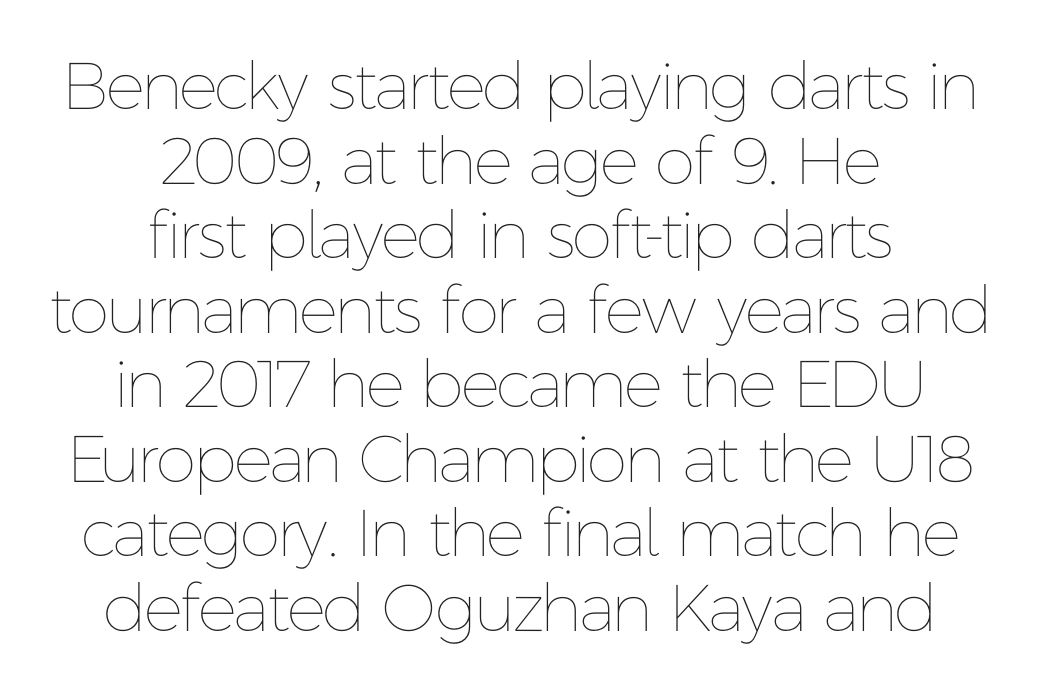
Q: Is the text bold? A: No.
Q: Is the text italic (slanted)? A: No, it is upright.
Q: Is the text underlined? A: No.
Q: How is the paragraph aligned? A: Centered.
Q: Is the spacing between letters normal or unusually wide? A: Normal.
Q: Is the spacing between lines tight, normal or loose? A: Tight.
Q: Width (condensed, normal, or wide)? A: Normal.
Q: Stroke contrast? A: Low.
Q: x-height? A: Medium.
Q: Monospaced? A: No.
